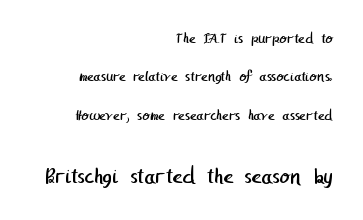
Q: Is the text bold? A: No.
Q: Is the text underlined? A: No.
Q: How is the paragraph aligned? A: Right-aligned.
Q: Is the spacing between letters normal or unusually wide? A: Normal.
Q: Is the spacing between lines tight, normal or loose? A: Loose.
Q: Which block of text is set in a larger size, the first (top) or the second (bottom)? A: The second (bottom) one.
